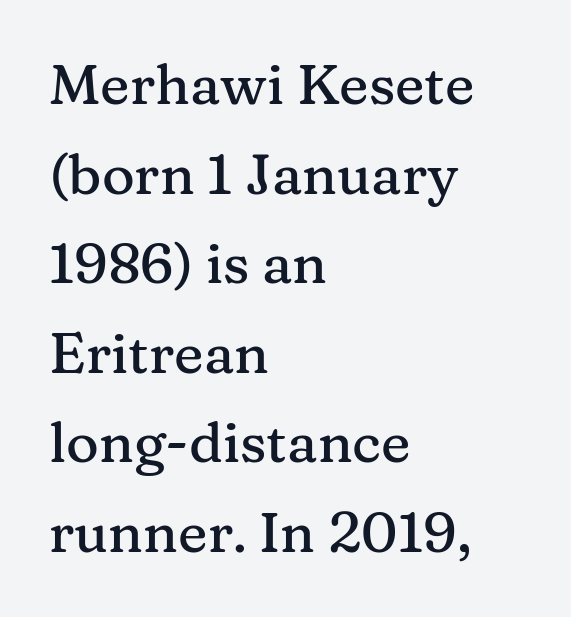
Are there feet on the stems? There are — it's a serif. Does the lettering tilt? It doesn't — this is upright. The letterforms sit shoulder to shoulder at normal distance. Leading: standard.
